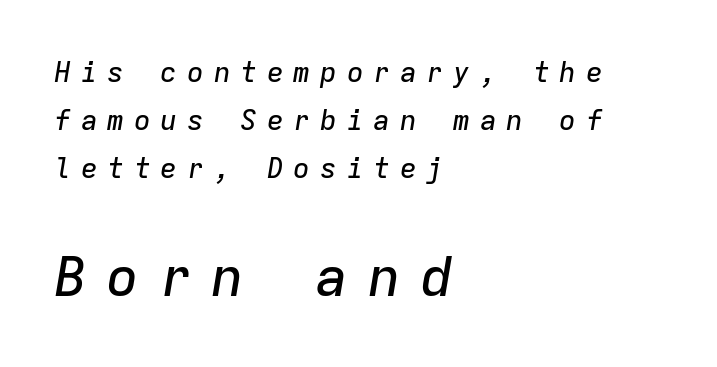
The image shows 55 px text type, italic (leaning right), monospaced; set left-aligned, line spacing 1.72x, unusually wide letter spacing (+0.35 em), not underlined; the second (bottom) block is 1.96x larger; low stroke contrast and a medium x-height.
